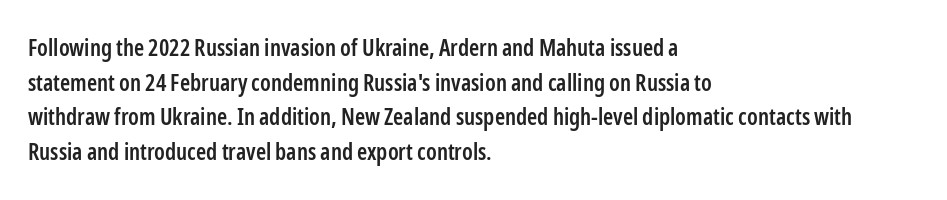
{"italic": "no", "bold": "semi", "underline": "no", "align": "left", "line_spacing": "normal", "line_spacing_ratio": 1.51, "letter_spacing": "normal", "letter_spacing_em": 0.0, "glyph_px": 23}
